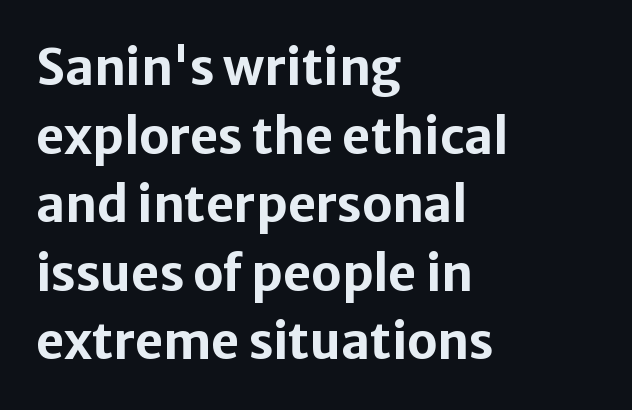
Q: Is the text bold? A: Yes.
Q: Is the text italic (slanted)? A: No, it is upright.
Q: Is the typeface a serif or a sans-serif typeface? A: Sans-serif.
Q: Is the text underlined? A: No.
Q: How is the paragraph aligned? A: Left-aligned.
Q: Is the spacing between letters normal or unusually wide? A: Normal.
Q: Is the spacing between lines tight, normal or loose? A: Normal.
Q: Width (condensed, normal, or wide)? A: Normal.
Q: Stroke contrast? A: Low.
Q: x-height? A: Medium.
Q: Monospaced? A: No.
